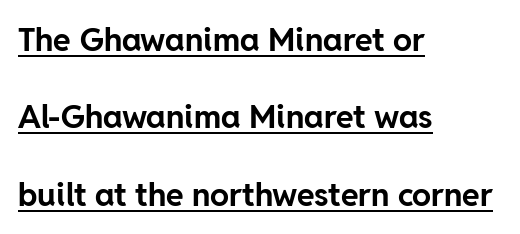
Q: Is the text bold? A: Yes.
Q: Is the text italic (slanted)? A: No, it is upright.
Q: Is the typeface a serif or a sans-serif typeface? A: Sans-serif.
Q: Is the text underlined? A: Yes.
Q: How is the paragraph aligned? A: Left-aligned.
Q: Is the spacing between letters normal or unusually wide? A: Normal.
Q: Is the spacing between lines tight, normal or loose? A: Loose.
Q: Width (condensed, normal, or wide)? A: Normal.
Q: Stroke contrast? A: Low.
Q: x-height? A: Medium.
Q: Monospaced? A: No.
